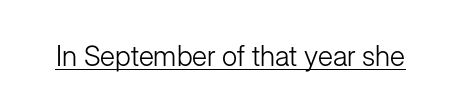
The image shows 28 px light sans-serif type, upright; set normal letter spacing, underlined; low stroke contrast and a medium x-height.
